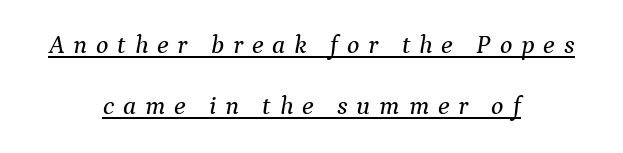
{"italic": "yes", "lean": "right", "slant_degrees": 9, "underline": "yes", "align": "center", "line_spacing": "loose", "line_spacing_ratio": 2.36, "letter_spacing": "wide", "letter_spacing_em": 0.34, "glyph_px": 26}
